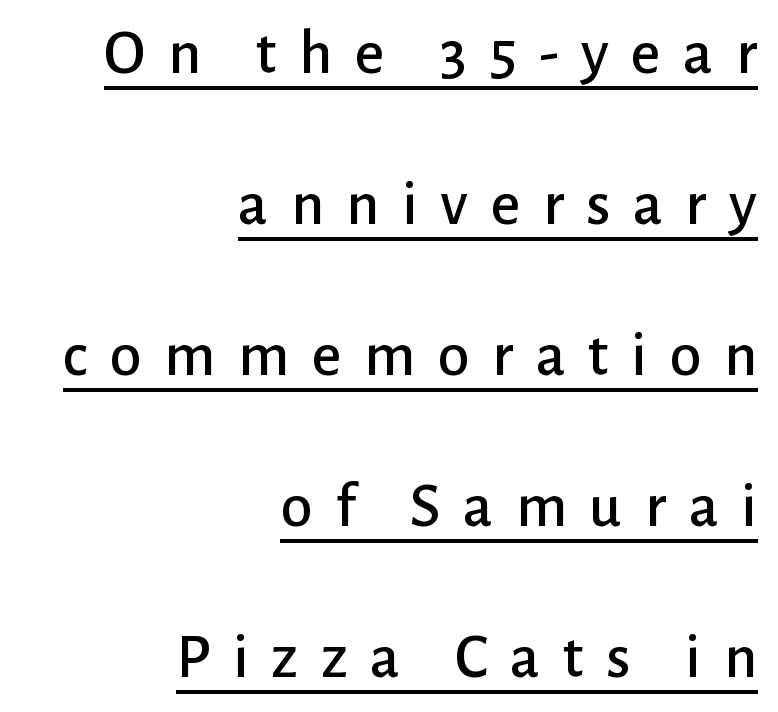
Q: Is the text italic (slanted)? A: No, it is upright.
Q: Is the typeface a serif or a sans-serif typeface? A: Sans-serif.
Q: Is the text underlined? A: Yes.
Q: How is the paragraph aligned? A: Right-aligned.
Q: Is the spacing between letters normal or unusually wide? A: Unusually wide.
Q: Is the spacing between lines tight, normal or loose? A: Loose.
Q: Width (condensed, normal, or wide)? A: Normal.
Q: Stroke contrast? A: Low.
Q: x-height? A: Medium.
Q: Monospaced? A: No.
